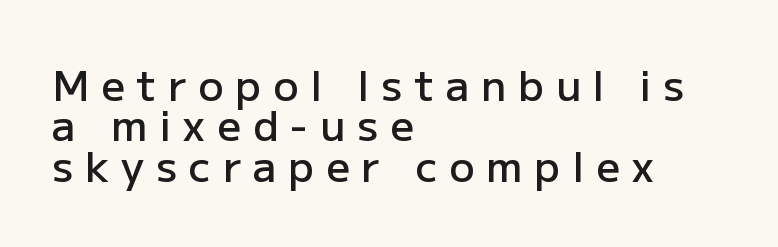
{"serif": "no", "italic": "no", "bold": "semi", "weight": "semibold", "width": "normal", "stroke_contrast": "low", "x_height": "medium", "monospaced": "no", "underline": "no", "align": "left", "line_spacing": "tight", "line_spacing_ratio": 0.96, "letter_spacing": "wide", "letter_spacing_em": 0.28, "glyph_px": 42}
